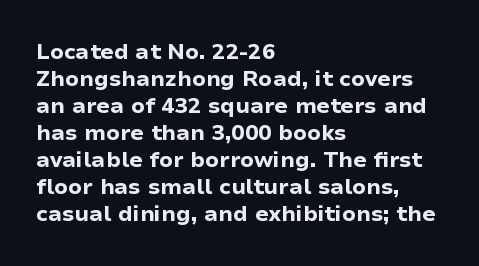
Q: Is the text bold? A: Yes.
Q: Is the text italic (slanted)? A: No, it is upright.
Q: Is the text underlined? A: No.
Q: How is the paragraph aligned? A: Left-aligned.
Q: Is the spacing between letters normal or unusually wide? A: Normal.
